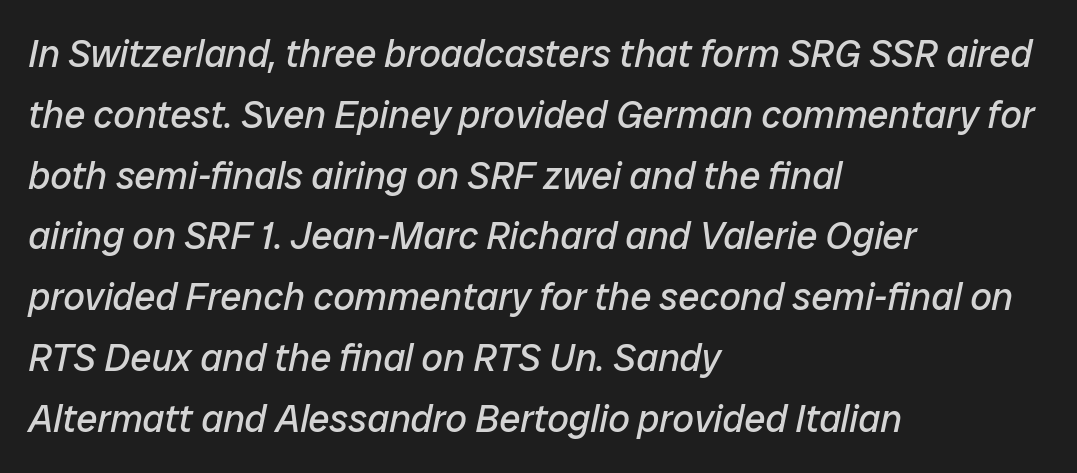
{"italic": "yes", "lean": "right", "slant_degrees": 12, "bold": "no", "weight": "regular", "width": "normal", "stroke_contrast": "low", "x_height": "medium", "monospaced": "no", "underline": "no", "align": "left", "line_spacing": "normal", "line_spacing_ratio": 1.6, "letter_spacing": "normal", "letter_spacing_em": 0.0, "glyph_px": 38}
